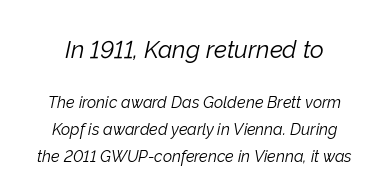
{"italic": "yes", "lean": "right", "slant_degrees": 12, "bold": "no", "underline": "no", "line_spacing": "normal", "line_spacing_ratio": 1.67, "letter_spacing": "normal", "letter_spacing_em": 0.0, "larger_block": "first", "size_ratio": 1.5, "glyph_px": 24}
